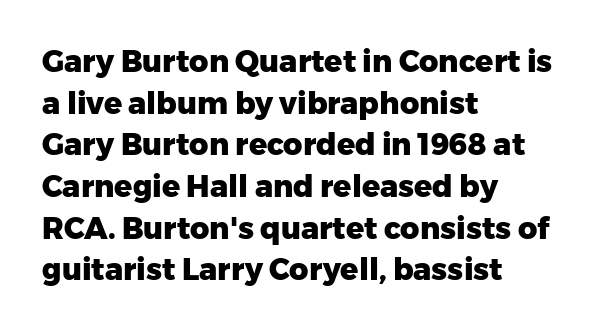
{"serif": "no", "italic": "no", "bold": "yes", "weight": "heavy", "width": "normal", "stroke_contrast": "low", "x_height": "medium", "monospaced": "no", "underline": "no", "align": "left", "line_spacing": "normal", "line_spacing_ratio": 1.39, "letter_spacing": "normal", "letter_spacing_em": 0.0, "glyph_px": 30}
